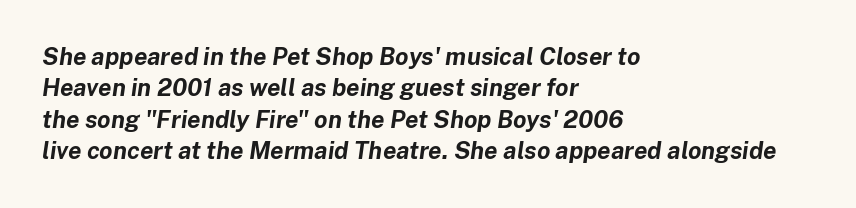
The image shows 24 px bold type, italic (leaning right); set left-aligned, normal line spacing (1.31x), normal letter spacing, not underlined.
